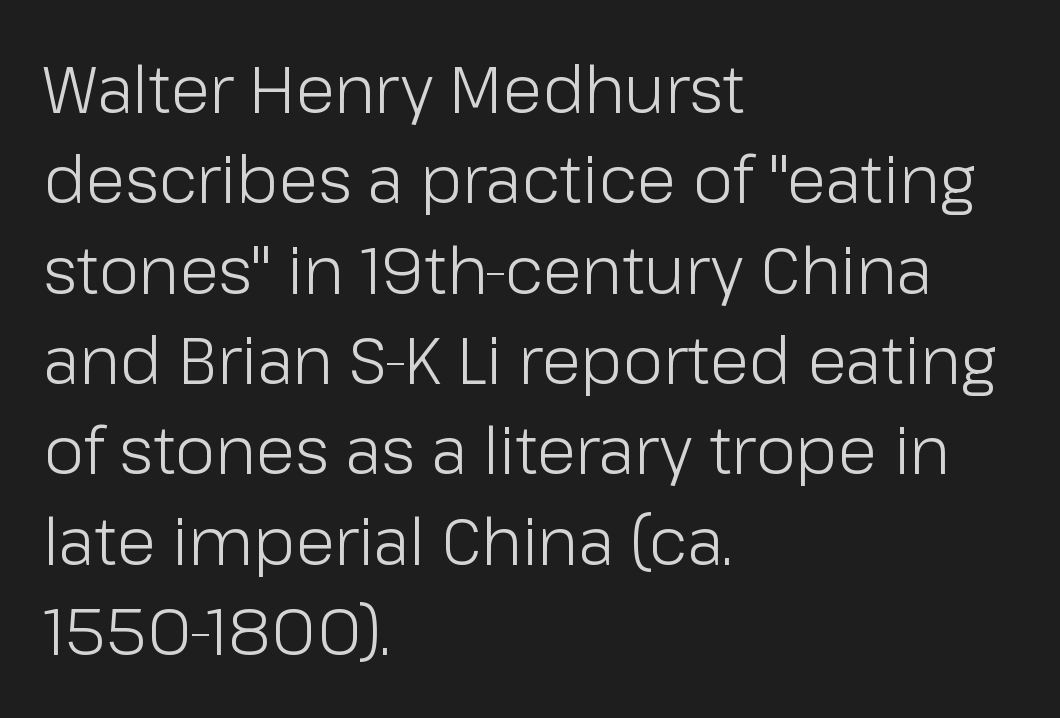
{"serif": "no", "italic": "no", "bold": "no", "weight": "light", "width": "normal", "stroke_contrast": "low", "x_height": "medium", "monospaced": "no", "underline": "no", "align": "left", "line_spacing": "normal", "line_spacing_ratio": 1.39, "letter_spacing": "normal", "letter_spacing_em": 0.0, "glyph_px": 65}
